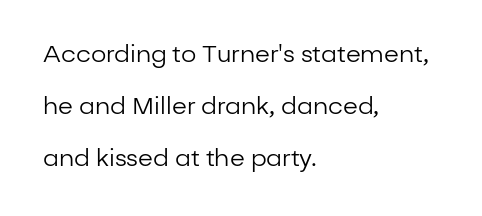
Q: Is the text bold? A: No.
Q: Is the text italic (slanted)? A: No, it is upright.
Q: Is the text underlined? A: No.
Q: How is the paragraph aligned? A: Left-aligned.
Q: Is the spacing between letters normal or unusually wide? A: Normal.
Q: Is the spacing between lines tight, normal or loose? A: Loose.
